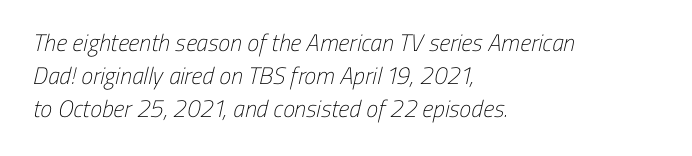
Bold? No — there's no thickening of the strokes. All the whitespace from short lines collects on the right. The rendering keeps characters at their native spacing. Summary of vertical rhythm: regular, with standard interline spacing. Anything drawn beneath the words? Only blank space.
